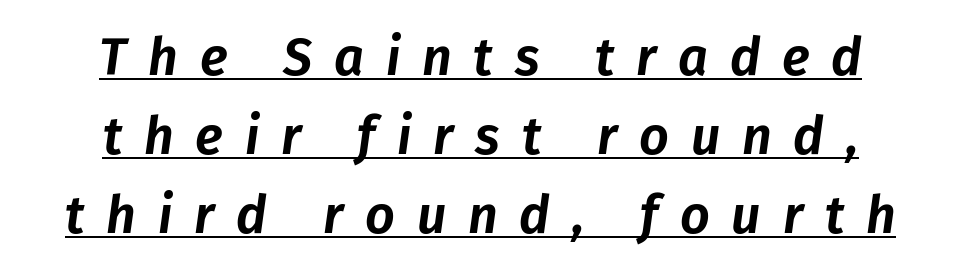
A baseline rule has been typeset under these characters. The rag falls on both sides of this text block equally. One glance says typical: line gaps are just what's usual. Emphasis-style slanted type is in use. Think of a printed novel: that variable character pitch is what you see here.
